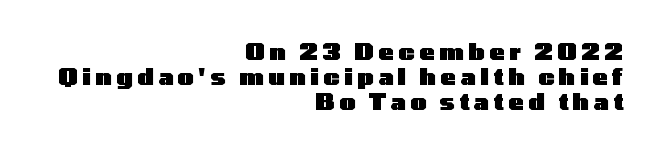
The image shows 23 px bold type, upright; set right-aligned, tight line spacing (1.08x), not underlined.
